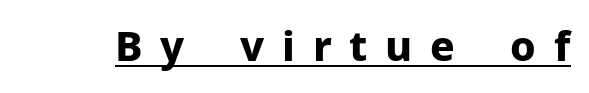
The image shows 41 px bold sans-serif type, upright; set unusually wide letter spacing (+0.43 em), underlined; low stroke contrast and a medium x-height.
